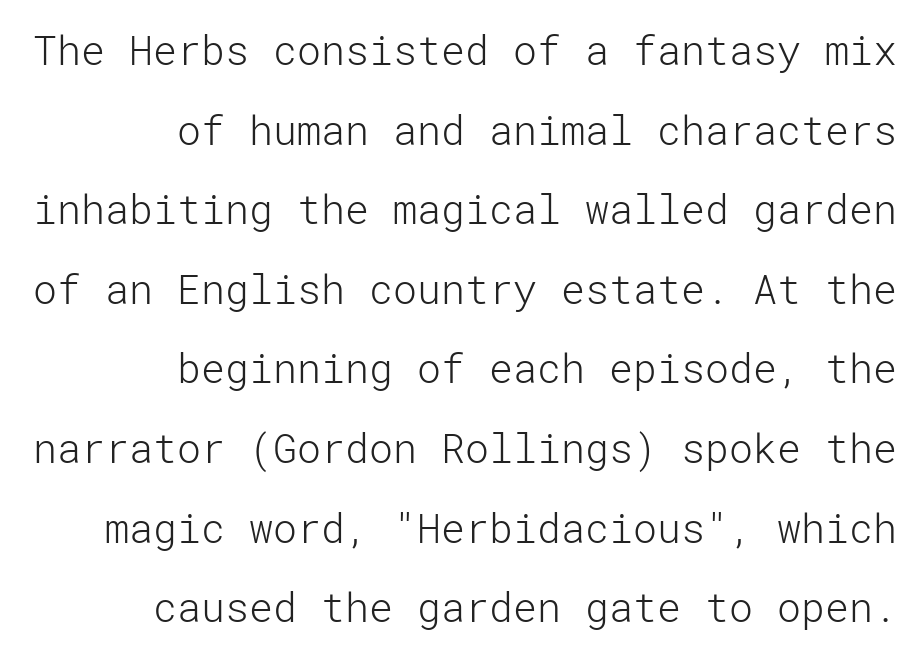
{"serif": "no", "italic": "no", "bold": "no", "weight": "light", "width": "normal", "stroke_contrast": "low", "x_height": "medium", "underline": "no", "align": "right", "line_spacing": "loose", "line_spacing_ratio": 1.99, "letter_spacing": "normal", "letter_spacing_em": 0.0, "glyph_px": 40}
